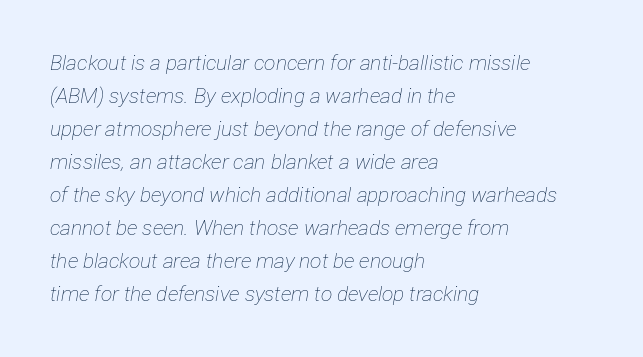
The image shows 21 px text type, italic (leaning right); set left-aligned, normal line spacing (1.57x), normal letter spacing, not underlined.
